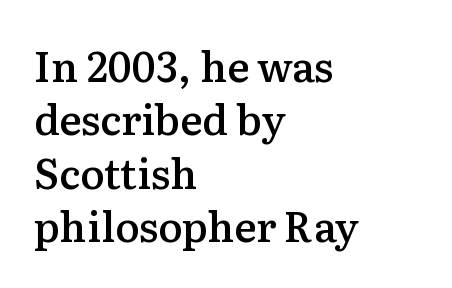
The image shows 41 px semibold serif type, upright; set left-aligned, normal line spacing (1.3x), normal letter spacing, not underlined; medium stroke contrast and a medium x-height.
